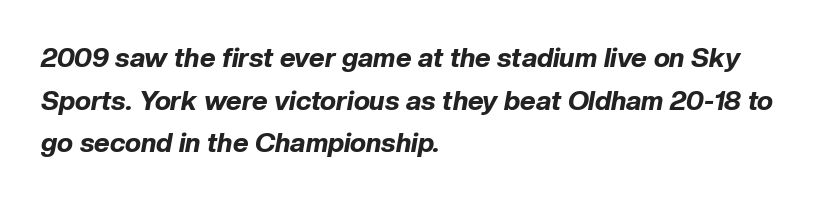
Q: Is the text bold? A: Yes.
Q: Is the text italic (slanted)? A: Yes, it leans right by about 10 degrees.
Q: Is the text underlined? A: No.
Q: How is the paragraph aligned? A: Left-aligned.
Q: Is the spacing between letters normal or unusually wide? A: Normal.
Q: Is the spacing between lines tight, normal or loose? A: Normal.
